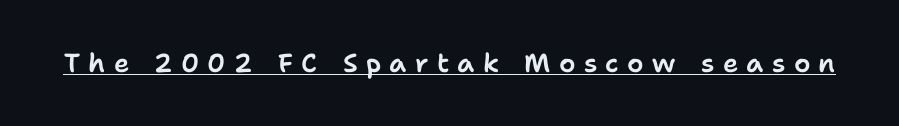
{"italic": "no", "underline": "yes", "letter_spacing": "wide", "letter_spacing_em": 0.32, "glyph_px": 26}
